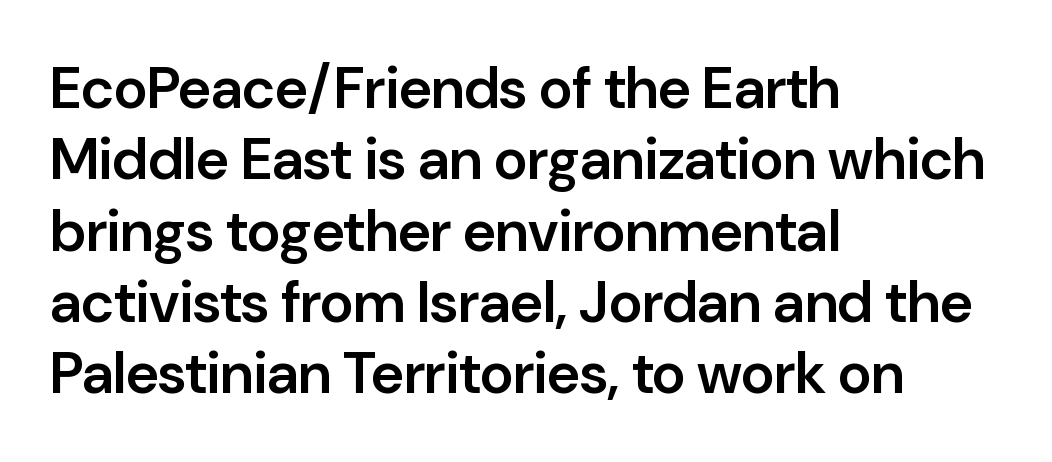
Q: Is the text bold? A: Semi-bold.
Q: Is the text italic (slanted)? A: No, it is upright.
Q: Is the typeface a serif or a sans-serif typeface? A: Sans-serif.
Q: Is the text underlined? A: No.
Q: How is the paragraph aligned? A: Left-aligned.
Q: Is the spacing between letters normal or unusually wide? A: Normal.
Q: Width (condensed, normal, or wide)? A: Normal.
Q: Stroke contrast? A: Low.
Q: x-height? A: Medium.
Q: Monospaced? A: No.
